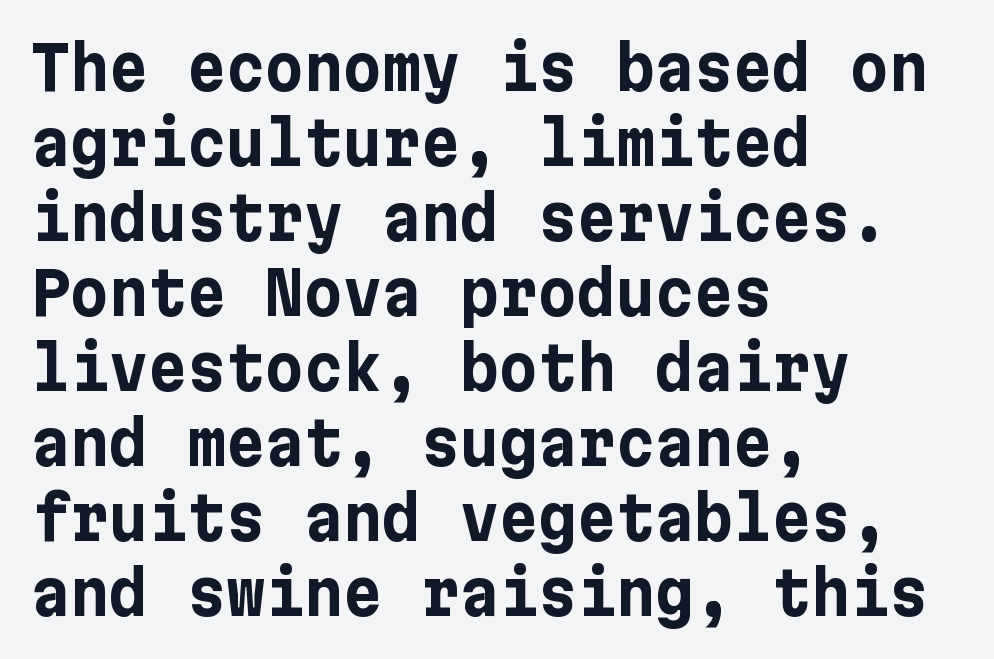
Lines of text with bare space underneath. Observe the absence of serifs on each vertical stroke in this sample. The rag falls on the right side of this text block. These lines sit exactly where default settings would place them. The font is running at its bold setting. Italic? Not at all — the glyphs are vertical.
